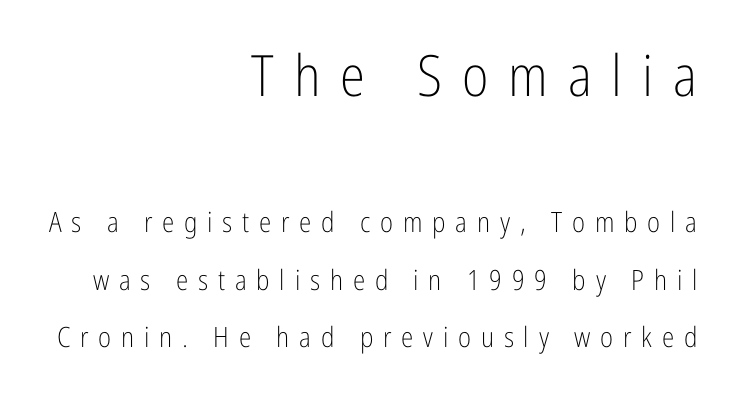
Q: Is the text bold? A: No.
Q: Is the text italic (slanted)? A: No, it is upright.
Q: Is the typeface a serif or a sans-serif typeface? A: Sans-serif.
Q: Is the text underlined? A: No.
Q: How is the paragraph aligned? A: Right-aligned.
Q: Is the spacing between letters normal or unusually wide? A: Unusually wide.
Q: Is the spacing between lines tight, normal or loose? A: Loose.
Q: Which block of text is set in a larger size, the first (top) or the second (bottom)? A: The first (top) one.
Q: Width (condensed, normal, or wide)? A: Condensed.
Q: Stroke contrast? A: Low.
Q: x-height? A: Medium.
Q: Monospaced? A: No.
